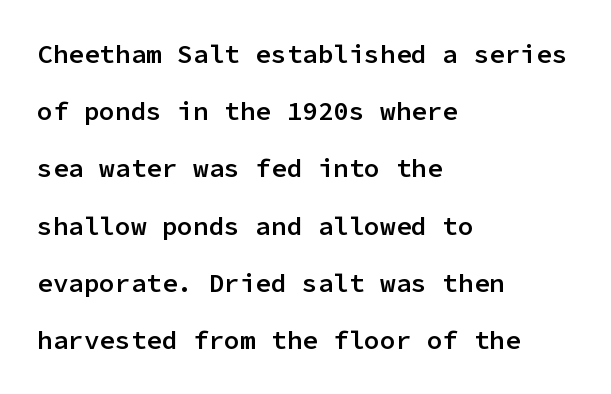
{"italic": "no", "bold": "semi", "underline": "no", "align": "left", "line_spacing": "loose", "line_spacing_ratio": 2.2, "letter_spacing": "normal", "letter_spacing_em": 0.0, "glyph_px": 26}
